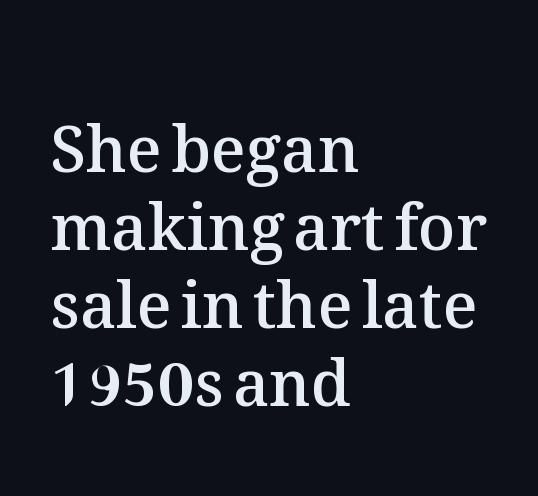
The image shows 64 px semibold type, upright; set left-aligned, line spacing 1.22x, normal letter spacing, not underlined; medium stroke contrast and a medium x-height.
